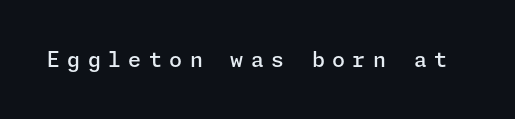
The image shows 21 px text type, upright; set unusually wide letter spacing (+0.35 em), not underlined.
